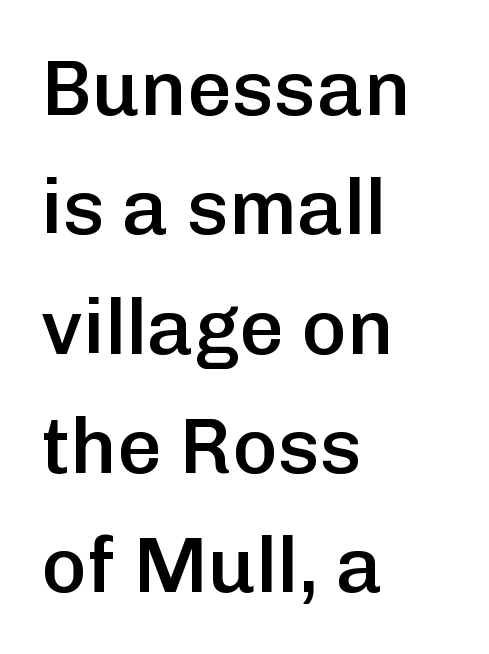
Q: Is the text bold? A: Semi-bold.
Q: Is the text italic (slanted)? A: No, it is upright.
Q: Is the typeface a serif or a sans-serif typeface? A: Sans-serif.
Q: Is the text underlined? A: No.
Q: How is the paragraph aligned? A: Left-aligned.
Q: Is the spacing between letters normal or unusually wide? A: Normal.
Q: Is the spacing between lines tight, normal or loose? A: Normal.
Q: Width (condensed, normal, or wide)? A: Normal.
Q: Stroke contrast? A: Low.
Q: x-height? A: Medium.
Q: Monospaced? A: No.
